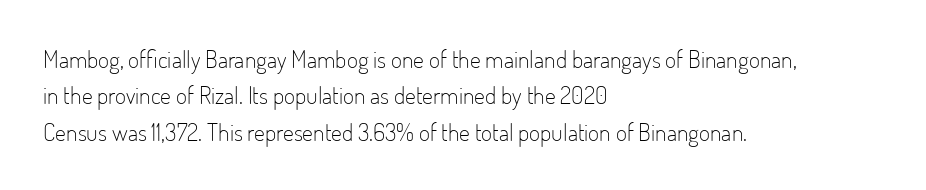
The image shows 24 px text type, upright; set left-aligned, normal line spacing (1.52x), normal letter spacing, not underlined.
